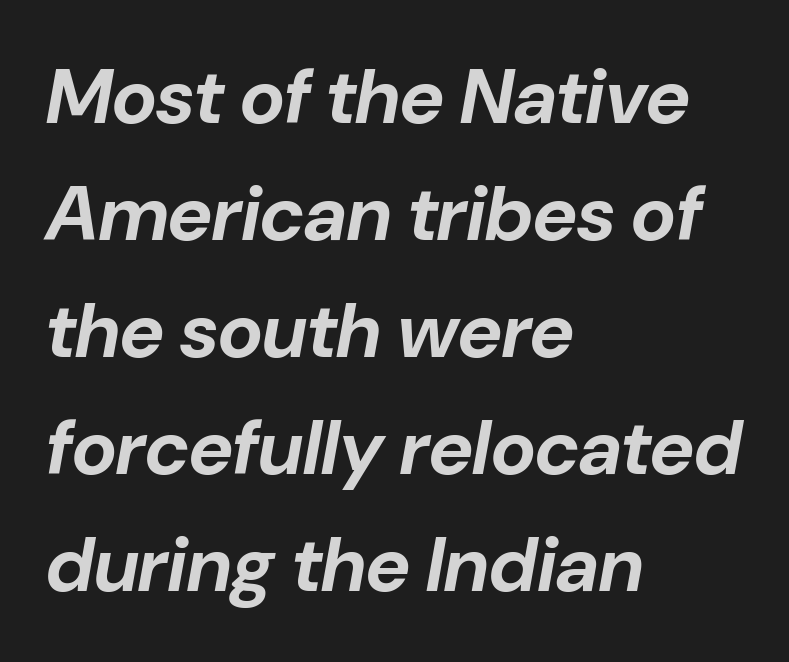
Pretty heavy lettering here — definitely bold. Letters rest on an invisible, unmarked baseline. These lines are rendered in a variable-pitch font. There's an unmistakable incline to the writing here. Vertically, the passage feels balanced, rows spaced as you'd expect. These lines stack with their left ends in a neat column.
